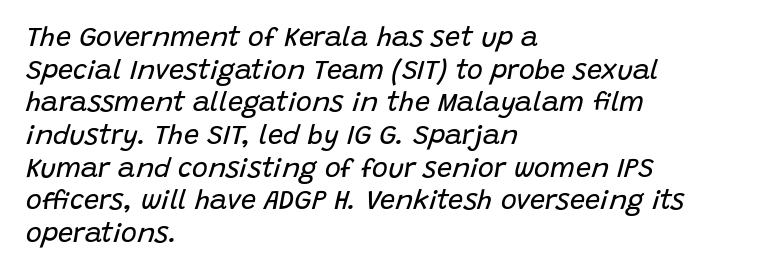
Q: Is the text bold? A: No.
Q: Is the text italic (slanted)? A: Yes, it leans right by about 15 degrees.
Q: Is the text underlined? A: No.
Q: How is the paragraph aligned? A: Left-aligned.
Q: Is the spacing between letters normal or unusually wide? A: Normal.
